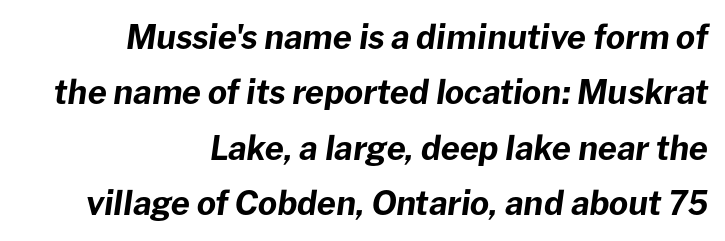
{"italic": "yes", "lean": "right", "slant_degrees": 8, "bold": "yes", "weight": "bold", "width": "normal", "stroke_contrast": "low", "x_height": "medium", "monospaced": "no", "underline": "no", "align": "right", "line_spacing": "normal", "line_spacing_ratio": 1.68, "letter_spacing": "normal", "letter_spacing_em": 0.0, "glyph_px": 33}
